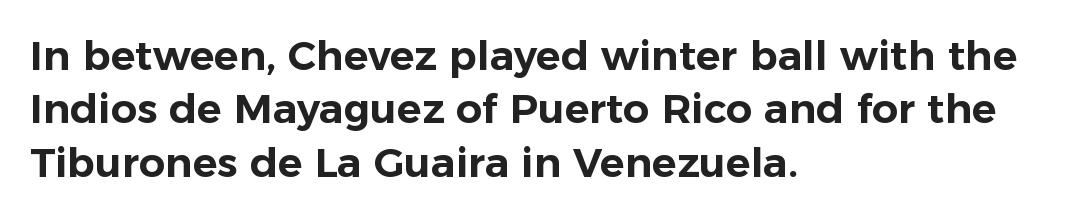
The image shows 41 px sans-serif type, upright; set left-aligned, normal line spacing (1.3x), normal letter spacing, not underlined; low stroke contrast and a medium x-height.
